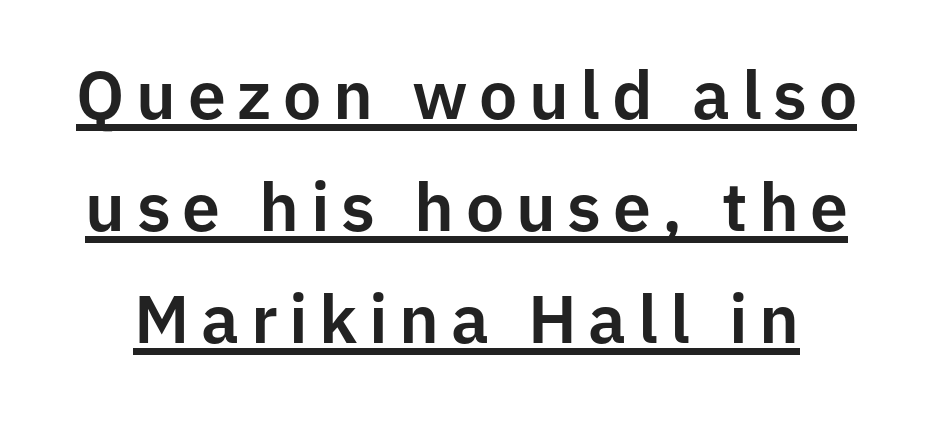
{"serif": "no", "italic": "no", "width": "normal", "stroke_contrast": "low", "x_height": "medium", "monospaced": "no", "underline": "yes", "line_spacing": "normal", "line_spacing_ratio": 1.65, "glyph_px": 68}
